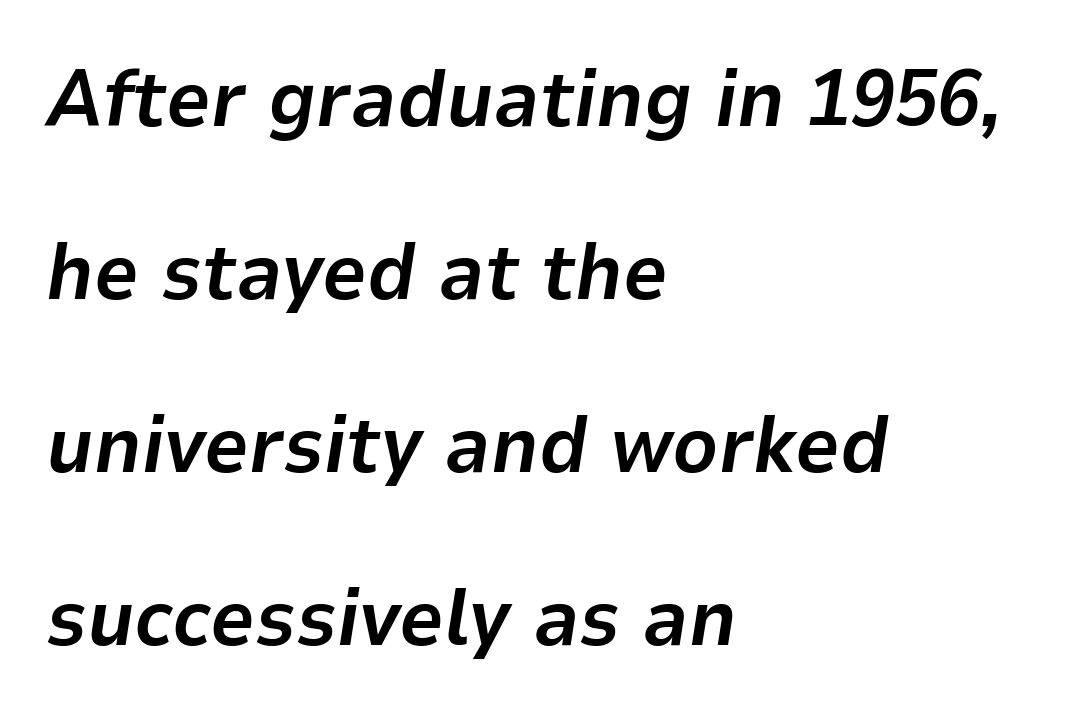
{"italic": "yes", "lean": "right", "slant_degrees": 9, "bold": "yes", "weight": "bold", "width": "normal", "stroke_contrast": "low", "x_height": "medium", "monospaced": "no", "underline": "no", "align": "left", "line_spacing": "loose", "line_spacing_ratio": 2.19, "letter_spacing": "normal", "letter_spacing_em": 0.0, "glyph_px": 79}
